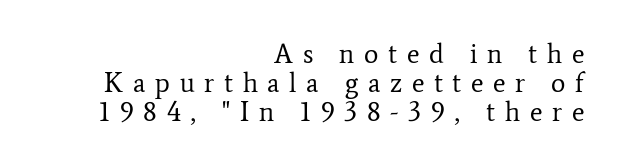
Q: Is the text bold? A: No.
Q: Is the text italic (slanted)? A: No, it is upright.
Q: Is the text underlined? A: No.
Q: How is the paragraph aligned? A: Right-aligned.
Q: Is the spacing between letters normal or unusually wide? A: Unusually wide.
Q: Is the spacing between lines tight, normal or loose? A: Tight.
